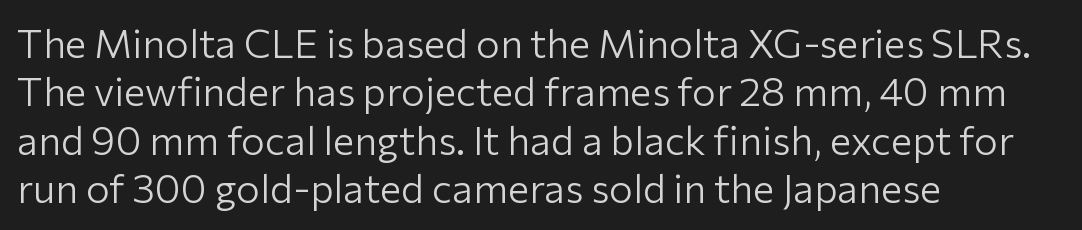
{"serif": "no", "italic": "no", "bold": "no", "weight": "light", "width": "normal", "stroke_contrast": "low", "x_height": "medium", "monospaced": "no", "underline": "no", "align": "left", "line_spacing_ratio": 1.21, "letter_spacing": "normal", "letter_spacing_em": 0.0, "glyph_px": 40}
